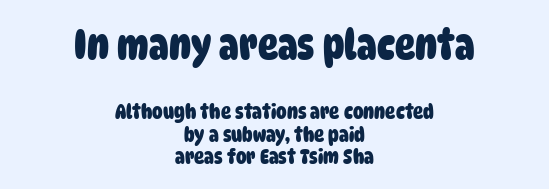
This is sans-serif lettering, the kind often seen on screens and signage. If you folded the block vertically in half, each line would mirror itself in length. These lines huddle together more closely than default settings would place them. The face used here is proportionally spaced, like ordinary book or web type.
